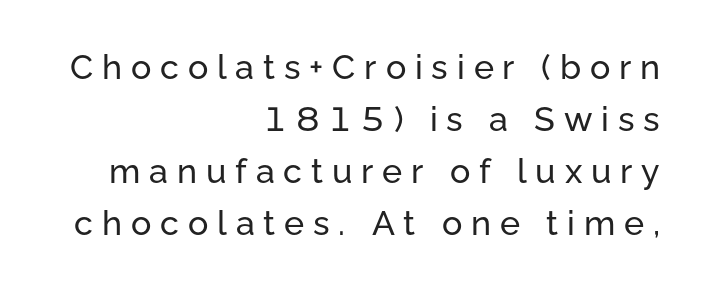
The tracking reads as deliberately expanded to a designer's eye. The face used here is proportionally spaced, like ordinary book or web type. Right-aligned paragraph, ragged on the left. Clear beneath every line of the passage. The typeface chosen for these lines omits serifs.
